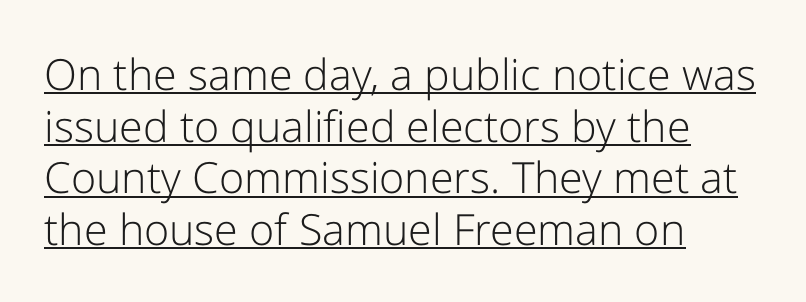
The image shows 43 px light sans-serif type, upright; set left-aligned, line spacing 1.2x, normal letter spacing, underlined; low stroke contrast and a medium x-height.
